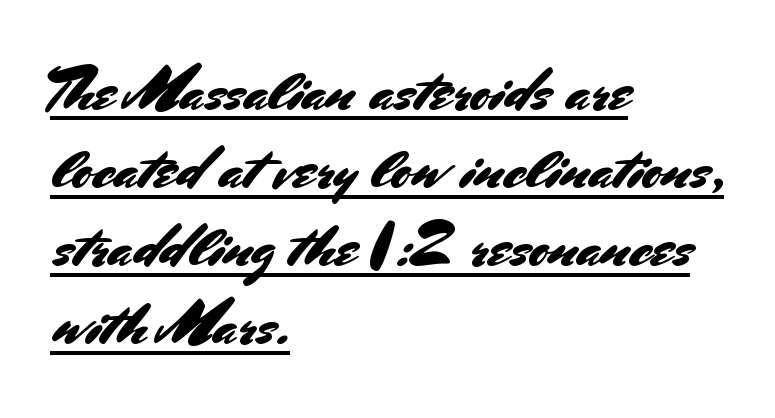
Q: Is the text italic (slanted)? A: Yes.
Q: Is the typeface a serif or a sans-serif typeface? A: Sans-serif.
Q: Is the text underlined? A: Yes.
Q: How is the paragraph aligned? A: Left-aligned.
Q: Is the spacing between letters normal or unusually wide? A: Normal.
Q: Is the spacing between lines tight, normal or loose? A: Normal.
Q: Width (condensed, normal, or wide)? A: Normal.
Q: Stroke contrast? A: Medium.
Q: x-height? A: Small.
Q: Monospaced? A: No.
